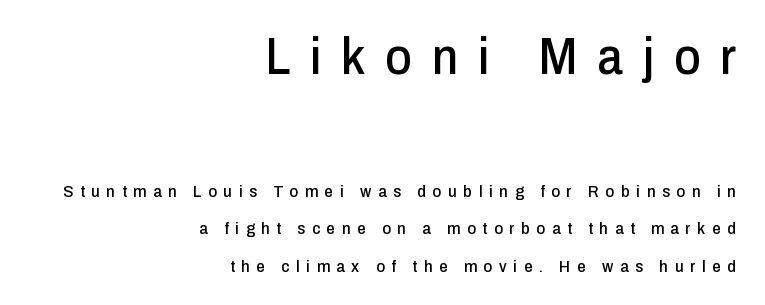
{"serif": "no", "italic": "no", "width": "condensed", "stroke_contrast": "low", "x_height": "medium", "monospaced": "no", "underline": "no", "align": "right", "line_spacing": "loose", "line_spacing_ratio": 2.2, "letter_spacing": "wide", "letter_spacing_em": 0.39, "larger_block": "first", "size_ratio": 3.0, "glyph_px": 51}
